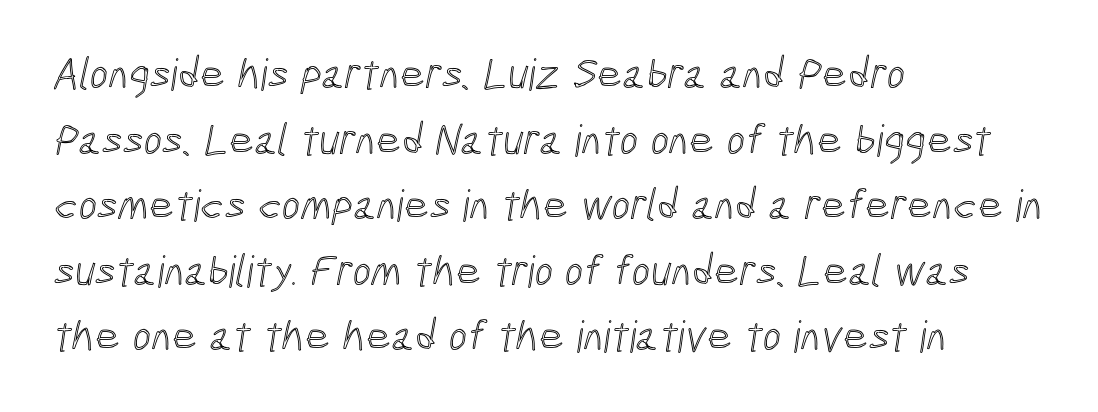
Q: Is the text underlined? A: No.
Q: How is the paragraph aligned? A: Left-aligned.
Q: Is the spacing between letters normal or unusually wide? A: Normal.
Q: Is the spacing between lines tight, normal or loose? A: Normal.
Q: Width (condensed, normal, or wide)? A: Condensed.
Q: x-height? A: Medium.
Q: Monospaced? A: No.
